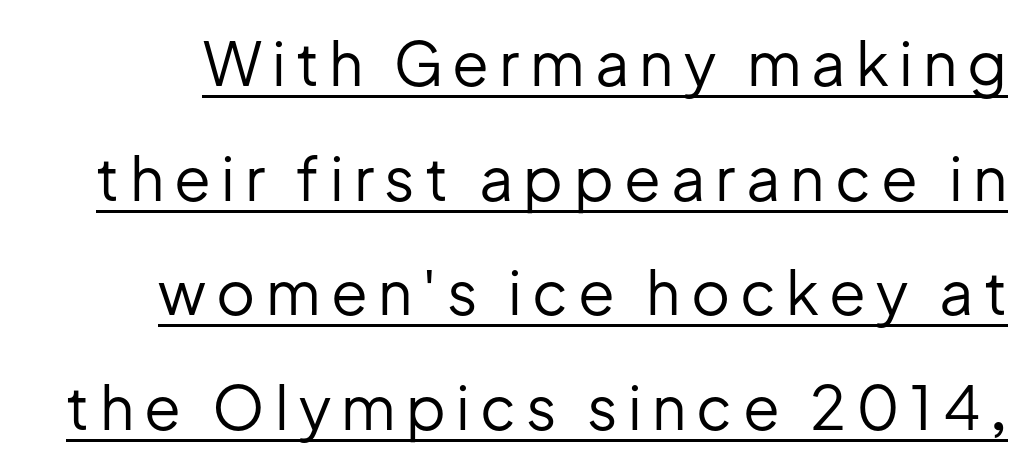
The image shows 60 px regular-weight sans-serif type, upright; set loose line spacing (1.91x), underlined; low stroke contrast and a medium x-height.
